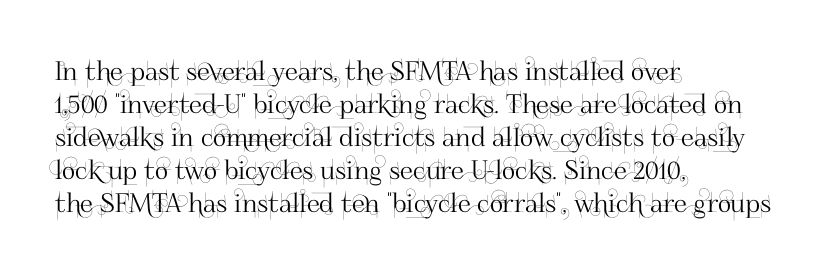
Q: Is the text italic (slanted)? A: No, it is upright.
Q: Is the text underlined? A: No.
Q: How is the paragraph aligned? A: Left-aligned.
Q: Is the spacing between letters normal or unusually wide? A: Normal.
Q: Is the spacing between lines tight, normal or loose? A: Normal.
